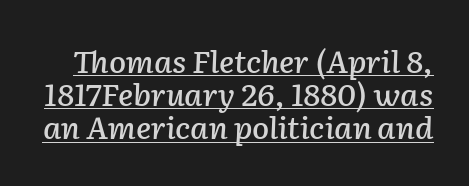
Each word holds together tightly as a unit, with standard inter-letter gaps. Is this a fixed-width face? No — the glyphs have proportional, varying widths. Students, observe the line beneath the letters — that is underlining. Characters are canted at an angle relative to the baseline's perpendicular. Tightly led — the rows are bunched.
